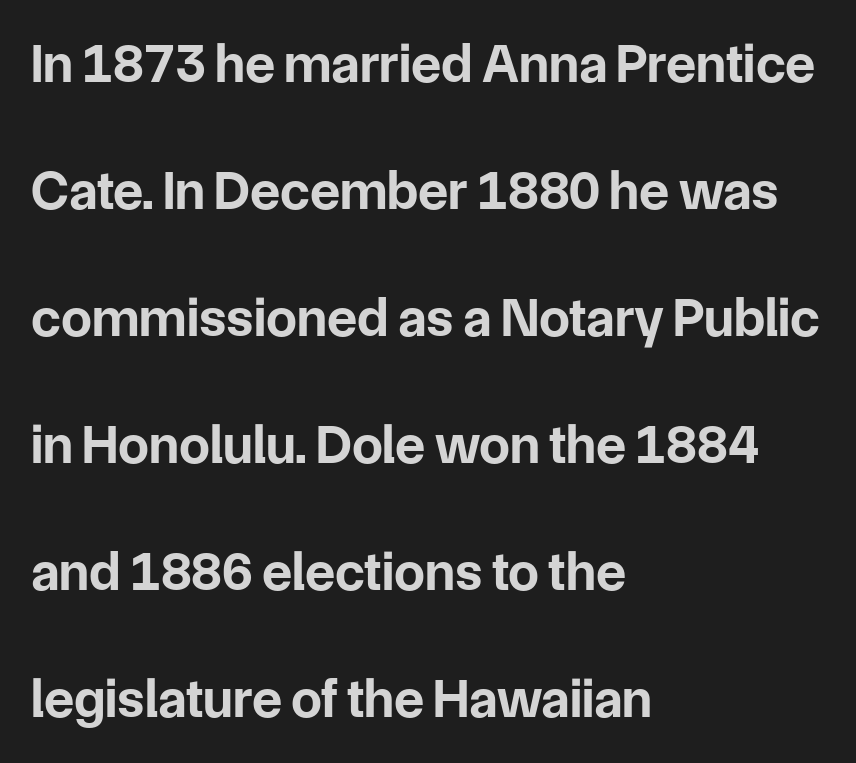
Style check: upright. The paragraph has a hard left edge and a soft right edge. The rendering uses natural spacing where letterforms have individual widths. The space beneath each line is pristine and unruled. What stands out about the letter spacing? Nothing — it is the standard amount. What's the leading like? Stretched, with rows far apart.
